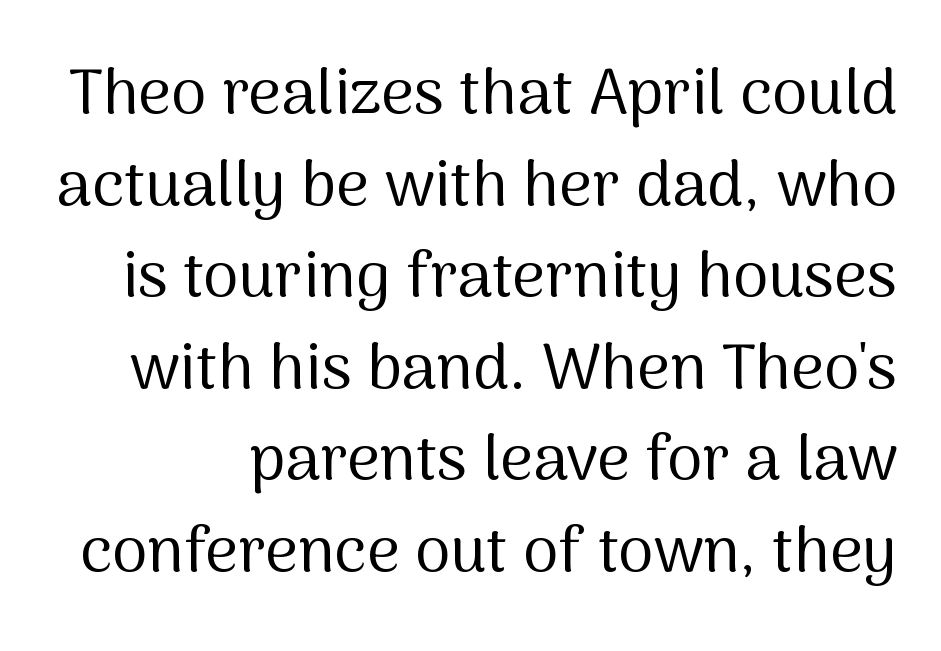
{"serif": "no", "italic": "no", "bold": "no", "weight": "regular", "width": "normal", "stroke_contrast": "medium", "x_height": "medium", "monospaced": "no", "underline": "no", "line_spacing": "normal", "line_spacing_ratio": 1.43, "letter_spacing": "normal", "letter_spacing_em": 0.0, "glyph_px": 64}
